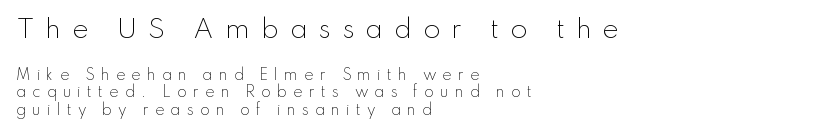
The font's upright variant was chosen for this text. Honestly, the letter spacing is so wide it's the main thing you notice. This layout puts the oversized block above and the modest block below. Is the block centered? No — it sits flush against the left margin. Weight: not bold — regular or lighter.
